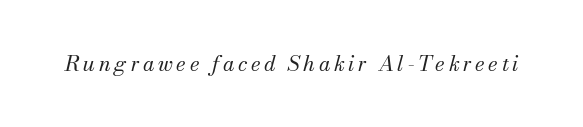
The image shows 21 px text type, italic (leaning right); set not underlined.
